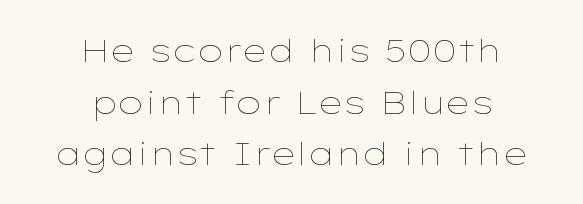
The image shows 32 px thin, wide type, upright; set centered, normal line spacing (1.61x), normal letter spacing, not underlined; low stroke contrast and a medium x-height.
